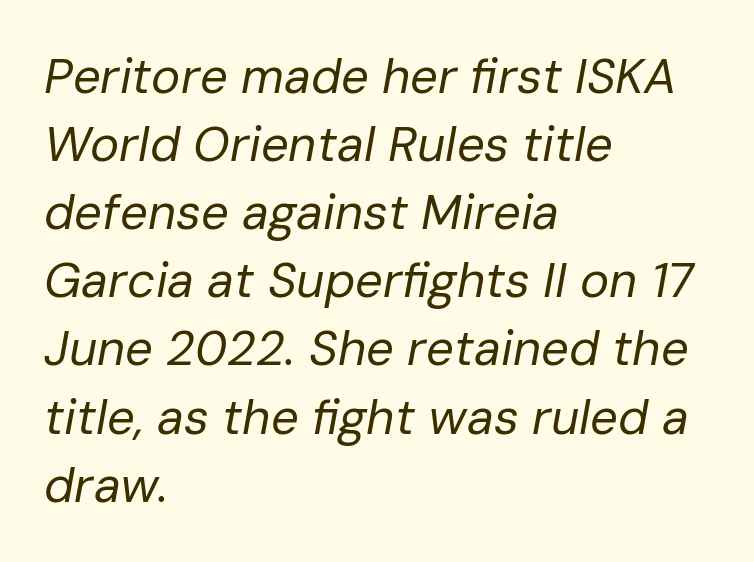
Q: Is the text bold? A: No.
Q: Is the text italic (slanted)? A: Yes, it leans right by about 10 degrees.
Q: Is the text underlined? A: No.
Q: How is the paragraph aligned? A: Left-aligned.
Q: Is the spacing between letters normal or unusually wide? A: Normal.
Q: Is the spacing between lines tight, normal or loose? A: Normal.
Q: Width (condensed, normal, or wide)? A: Normal.
Q: Stroke contrast? A: Low.
Q: x-height? A: Medium.
Q: Monospaced? A: No.
